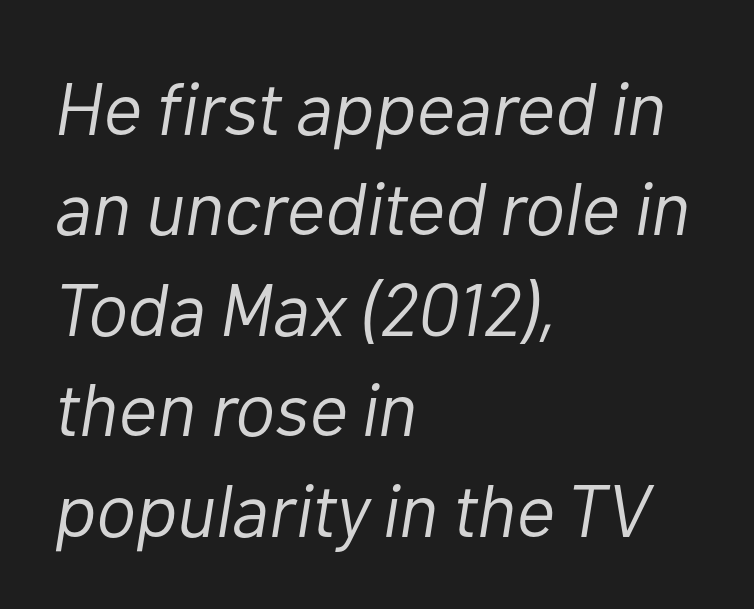
The image shows 75 px light type, italic (leaning right); set left-aligned, normal line spacing (1.34x), normal letter spacing, not underlined; low stroke contrast and a medium x-height.
